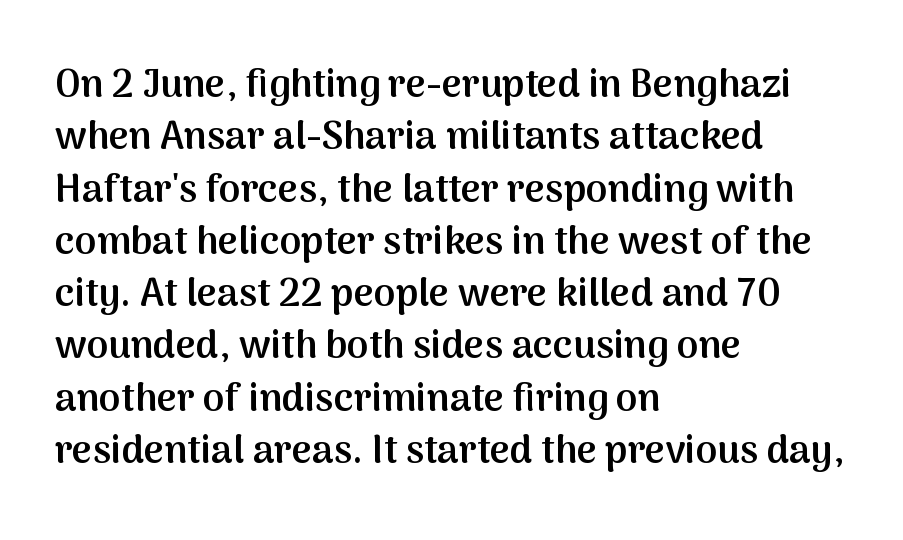
{"serif": "no", "italic": "no", "bold": "semi", "weight": "semibold", "width": "normal", "stroke_contrast": "medium", "x_height": "medium", "monospaced": "no", "underline": "no", "align": "left", "line_spacing": "normal", "line_spacing_ratio": 1.34, "letter_spacing": "normal", "letter_spacing_em": 0.0, "glyph_px": 39}
